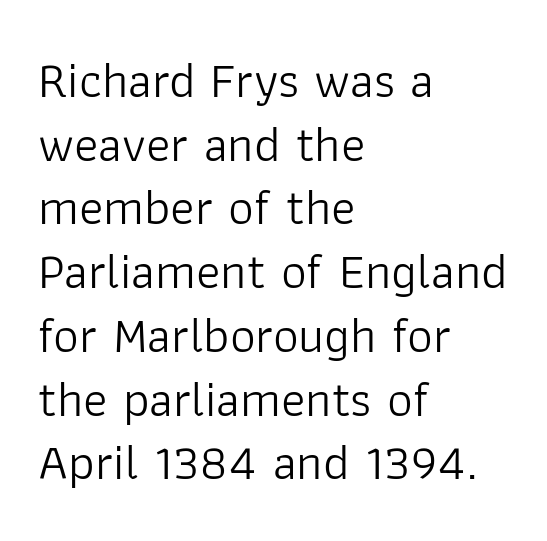
The passage shown is not underscored anywhere. These lines stack with their left ends in a neat column. These glyphs show unthickened strokes, regular width or finer. A sans-serif font was chosen for this passage. Rows of type keep a routine distance in the vertical direction.
